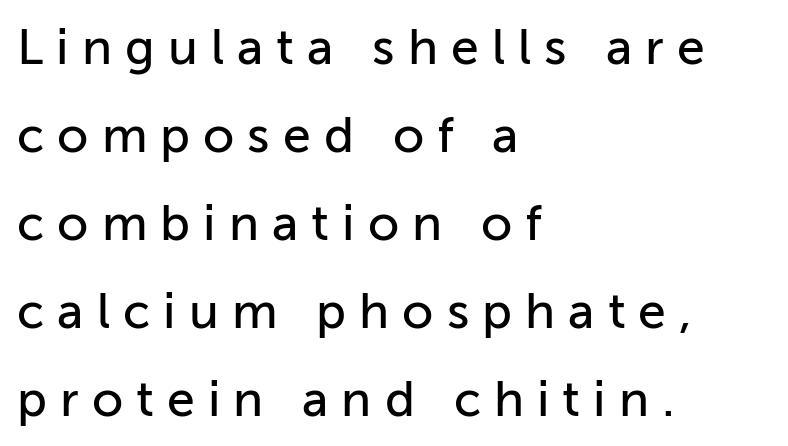
{"serif": "no", "italic": "no", "width": "normal", "stroke_contrast": "low", "x_height": "medium", "monospaced": "no", "underline": "no", "align": "left", "line_spacing_ratio": 1.76, "letter_spacing": "wide", "letter_spacing_em": 0.26, "glyph_px": 50}
